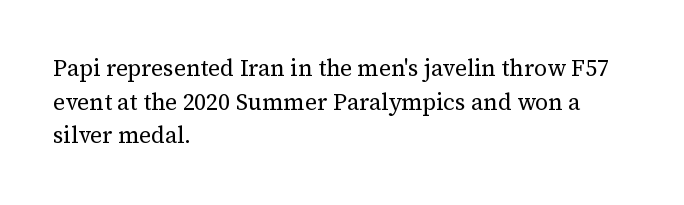
Q: Is the text bold? A: No.
Q: Is the text italic (slanted)? A: No, it is upright.
Q: Is the text underlined? A: No.
Q: How is the paragraph aligned? A: Left-aligned.
Q: Is the spacing between letters normal or unusually wide? A: Normal.
Q: Is the spacing between lines tight, normal or loose? A: Normal.
